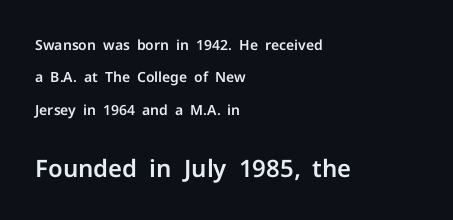
Q: Is the text italic (slanted)? A: No, it is upright.
Q: Is the text underlined? A: No.
Q: How is the paragraph aligned? A: Left-aligned.
Q: Is the spacing between letters normal or unusually wide? A: Normal.
Q: Is the spacing between lines tight, normal or loose? A: Loose.
Q: Which block of text is set in a larger size, the first (top) or the second (bottom)? A: The second (bottom) one.
